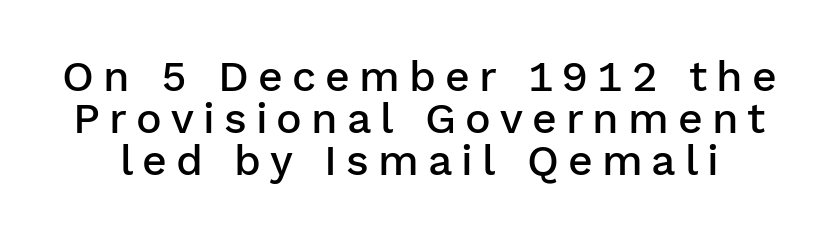
The image shows 43 px semibold sans-serif type, upright; set tight line spacing (0.98x), unusually wide letter spacing (+0.21 em), not underlined; low stroke contrast and a medium x-height.
